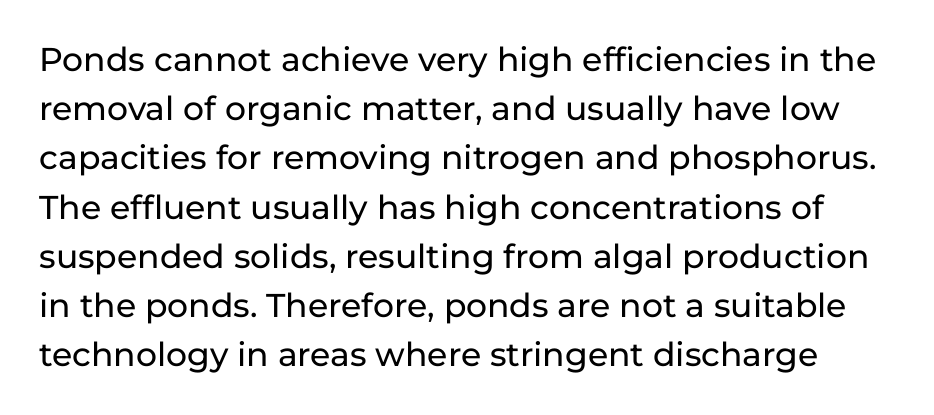
Q: Is the text italic (slanted)? A: No, it is upright.
Q: Is the typeface a serif or a sans-serif typeface? A: Sans-serif.
Q: Is the text underlined? A: No.
Q: Is the spacing between letters normal or unusually wide? A: Normal.
Q: Is the spacing between lines tight, normal or loose? A: Normal.
Q: Width (condensed, normal, or wide)? A: Normal.
Q: Stroke contrast? A: Low.
Q: x-height? A: Medium.
Q: Monospaced? A: No.
